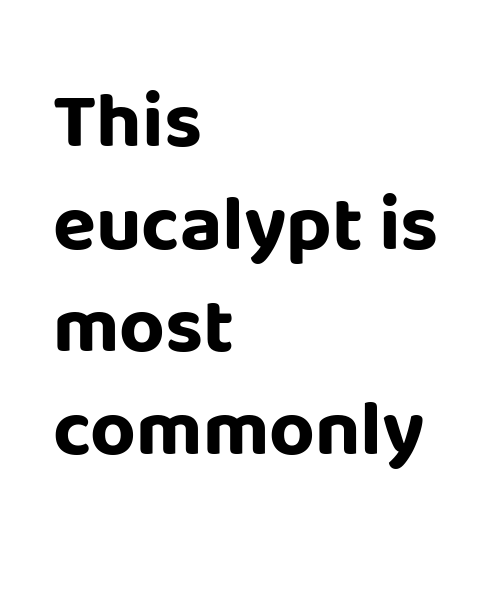
{"serif": "no", "italic": "no", "bold": "yes", "weight": "bold", "width": "normal", "stroke_contrast": "low", "x_height": "large", "monospaced": "no", "underline": "no", "align": "left", "line_spacing": "normal", "line_spacing_ratio": 1.3, "letter_spacing": "normal", "letter_spacing_em": 0.0, "glyph_px": 79}
